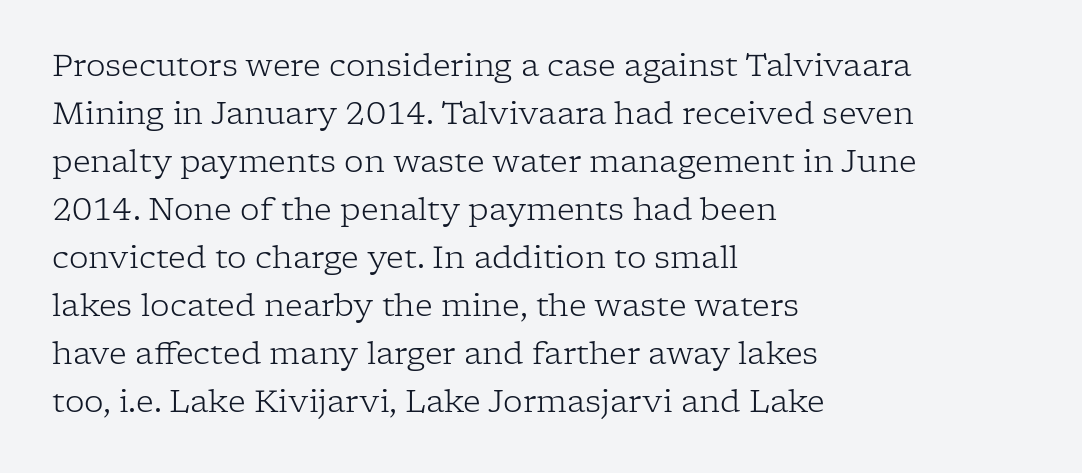
You can tell it's not italic because the verticals are truly vertical. The foot of each line stays bare and open. No extra ink here — the face is not bold. Left-aligned paragraph, ragged on the right. Type style note: has serifs. This sample has the flowing, uneven cadence of proportional lettering.
